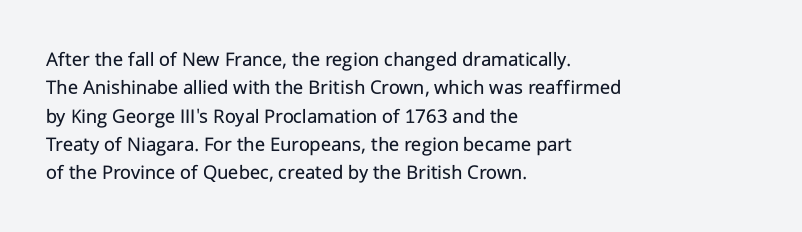
{"italic": "no", "bold": "no", "underline": "no", "align": "left", "line_spacing": "normal", "line_spacing_ratio": 1.35, "letter_spacing": "normal", "letter_spacing_em": 0.0, "glyph_px": 21}
